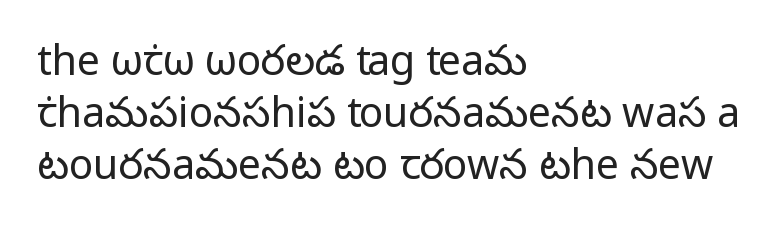
Q: Is the text bold? A: No.
Q: Is the text italic (slanted)? A: No, it is upright.
Q: Is the typeface a serif or a sans-serif typeface? A: Sans-serif.
Q: Is the text underlined? A: No.
Q: How is the paragraph aligned? A: Left-aligned.
Q: Is the spacing between letters normal or unusually wide? A: Normal.
Q: Is the spacing between lines tight, normal or loose? A: Normal.
Q: Width (condensed, normal, or wide)? A: Normal.
Q: Stroke contrast? A: Low.
Q: x-height? A: Medium.
Q: Monospaced? A: No.
